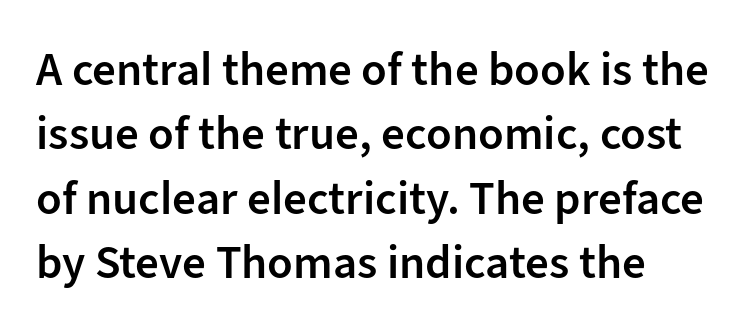
{"serif": "no", "italic": "no", "bold": "semi", "weight": "semibold", "width": "normal", "stroke_contrast": "low", "x_height": "medium", "monospaced": "no", "underline": "no", "line_spacing": "normal", "line_spacing_ratio": 1.37, "letter_spacing": "normal", "letter_spacing_em": 0.0, "glyph_px": 47}
